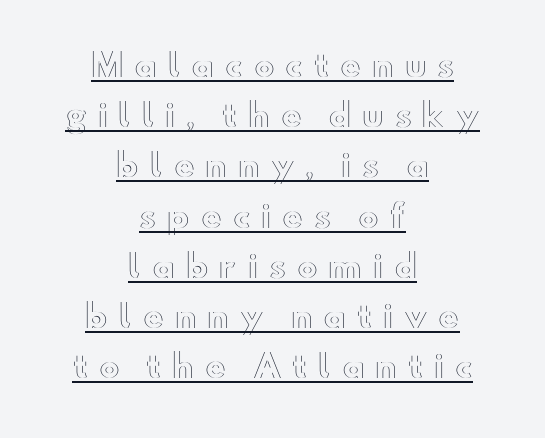
This sample carries an underscore along the baseline area. Do the characters align in a grid? No, the font is proportional. Regarding leading, the lines here are spaced in the standard way. Each line is balanced around a shared central axis. A roman cut, with each character standing at attention. Tracking value appears strongly positive — letters spread wide.
